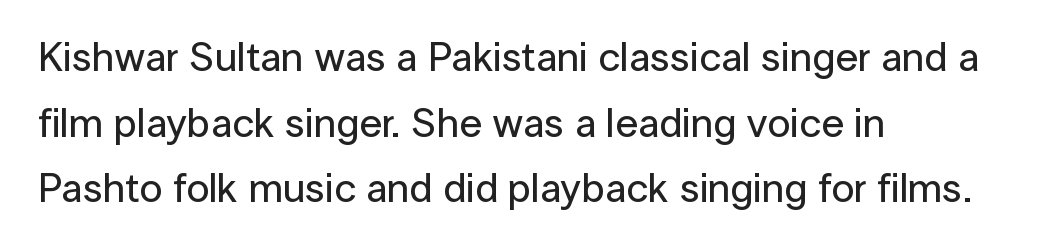
Is this a fixed-width face? No — the glyphs have proportional, varying widths. The specimen reads as upright at a glance. One-word summary of the alignment: left. Short note: letters normally spaced. Anything drawn beneath the words? Only blank space.
